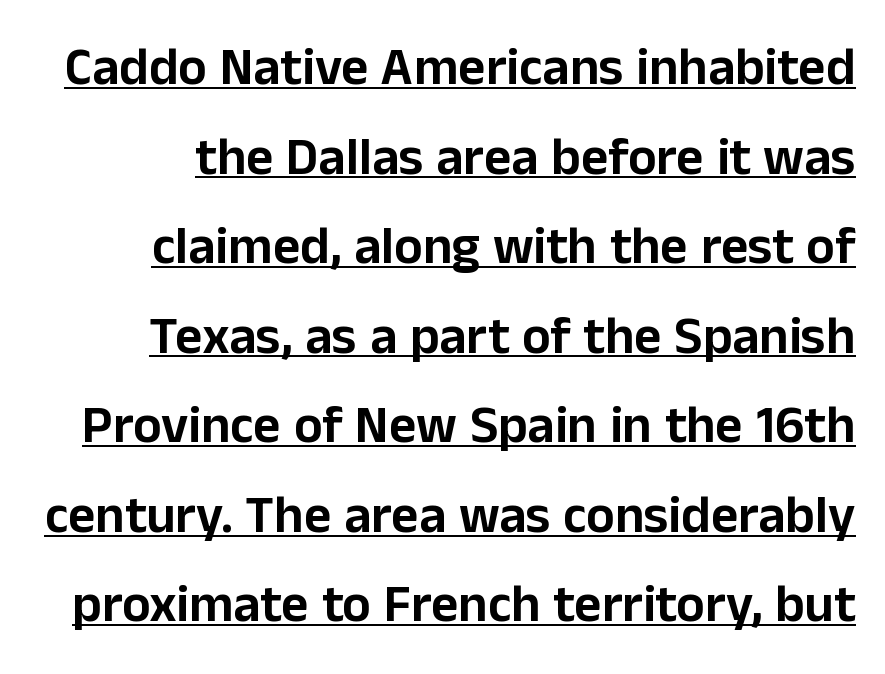
{"serif": "no", "italic": "no", "width": "normal", "stroke_contrast": "low", "x_height": "medium", "monospaced": "no", "underline": "yes", "line_spacing": "normal", "line_spacing_ratio": 1.69, "letter_spacing": "normal", "letter_spacing_em": 0.0, "glyph_px": 53}
